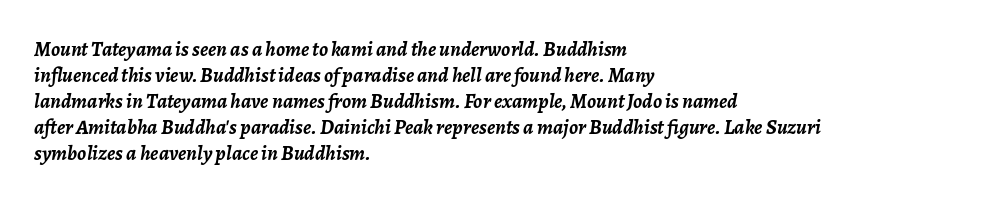
Here the glyphs are tracked normally, forming tight word shapes. The strokes are fattened all the way to bold. The lines in this sample share a left origin and differ only in where they stop. A clean baseline with only descenders dipping below it.
